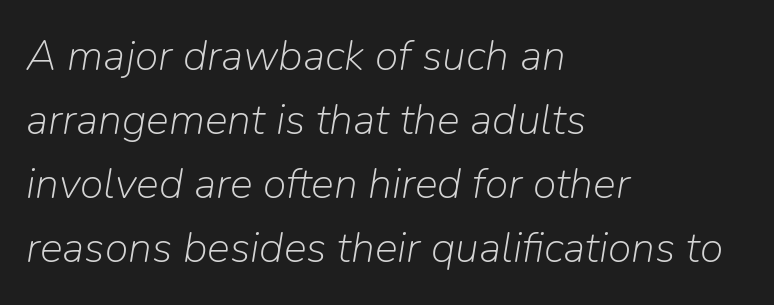
{"italic": "yes", "lean": "right", "slant_degrees": 9, "bold": "no", "weight": "light", "width": "normal", "stroke_contrast": "low", "x_height": "medium", "monospaced": "no", "underline": "no", "align": "left", "line_spacing": "normal", "line_spacing_ratio": 1.49, "letter_spacing": "normal", "letter_spacing_em": 0.0, "glyph_px": 43}
